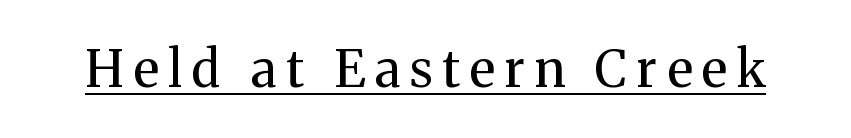
This rendering employs a face with finishing strokes, i.e., a serif. The sample's only ornament is a line tracing under the words. Letters have the restrained weight of plain body copy at most. Compared with typical body copy, the letter spacing here is much looser.
